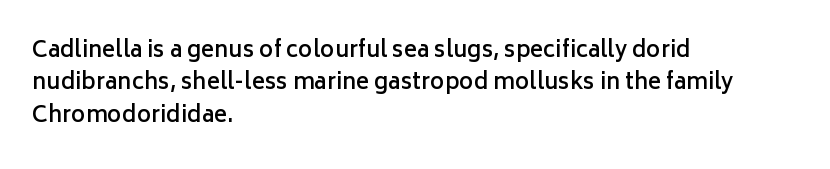
Q: Is the text bold? A: Semi-bold.
Q: Is the text italic (slanted)? A: No, it is upright.
Q: Is the text underlined? A: No.
Q: How is the paragraph aligned? A: Left-aligned.
Q: Is the spacing between letters normal or unusually wide? A: Normal.
Q: Is the spacing between lines tight, normal or loose? A: Normal.
